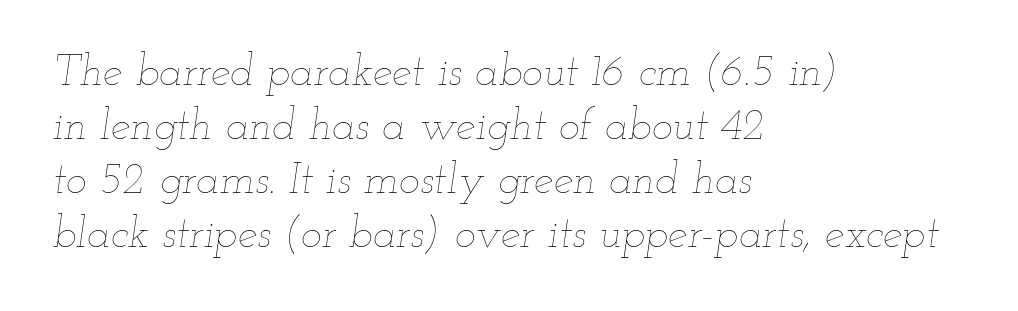
{"italic": "yes", "lean": "right", "slant_degrees": 12, "bold": "no", "weight": "thin", "width": "wide", "stroke_contrast": "low", "x_height": "small", "monospaced": "no", "underline": "no", "align": "left", "line_spacing_ratio": 1.23, "letter_spacing": "normal", "letter_spacing_em": 0.0, "glyph_px": 44}
